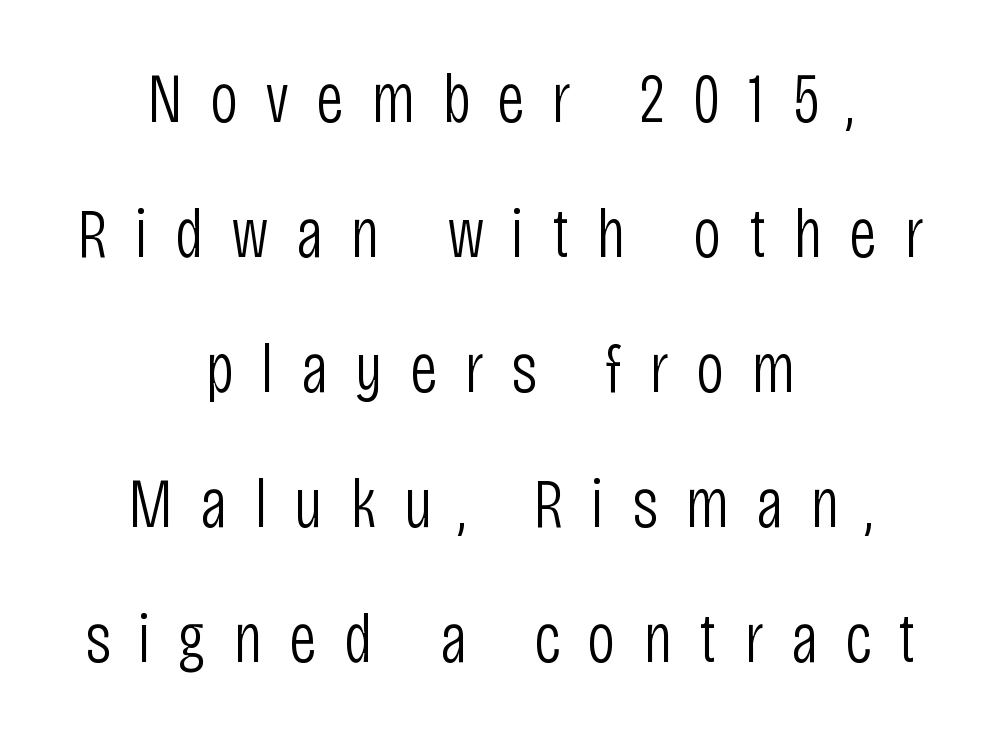
{"serif": "no", "italic": "no", "bold": "no", "weight": "light", "width": "condensed", "stroke_contrast": "low", "x_height": "large", "monospaced": "no", "underline": "no", "align": "center", "line_spacing": "loose", "line_spacing_ratio": 1.9, "letter_spacing": "wide", "letter_spacing_em": 0.38, "glyph_px": 71}
